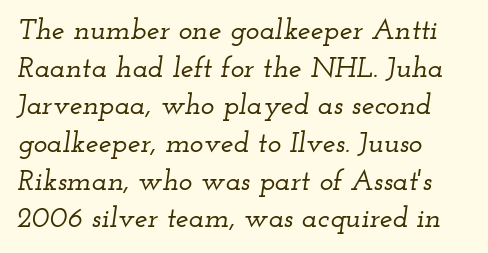
The text was rendered using a seriffed face with decorative stroke endings. Type without underlining. Yep, that's italic — everything's leaning. Varying glyph widths throughout — classic text-font behaviour.
